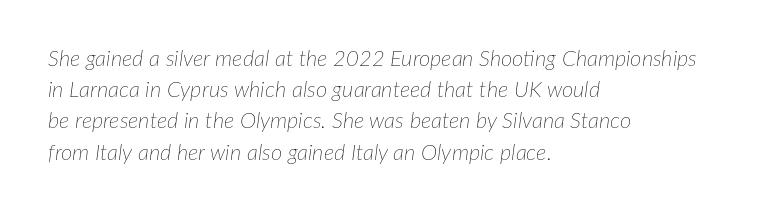
The image shows 22 px text type, italic (leaning right); set left-aligned, normal line spacing (1.42x), normal letter spacing, not underlined.
